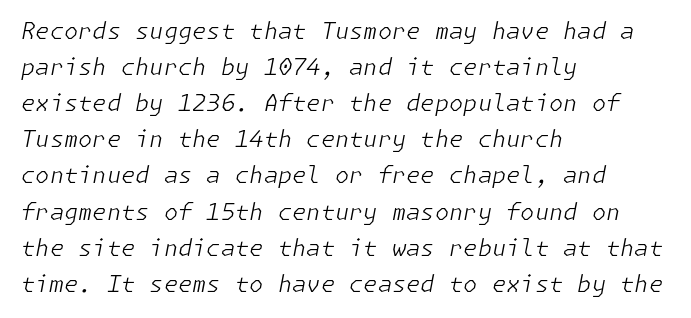
Students, note that the glyphs here touch the page at normal intervals. The gap between lines stays unmarked. The face used here has a pronounced slope to its letters. These lines sit exactly where default settings would place them. The weight tops out at a normal text grade.
